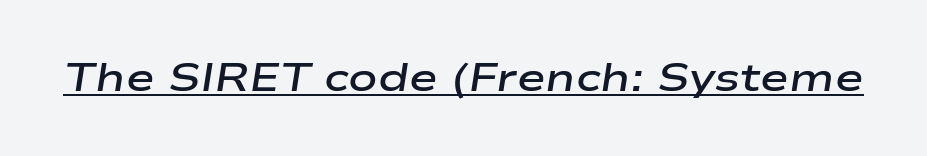
Observe the ordinary spacing: letters are neighbours, not strangers. Designer's note — italics engaged. Slightly chunky letters — semibold, I'd say, not full bold. The face used here is proportionally spaced, like ordinary book or web type.
